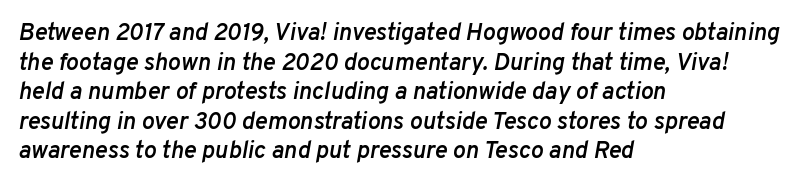
Q: Is the text bold? A: Semi-bold.
Q: Is the text italic (slanted)? A: Yes, it leans right by about 10 degrees.
Q: Is the text underlined? A: No.
Q: How is the paragraph aligned? A: Left-aligned.
Q: Is the spacing between letters normal or unusually wide? A: Normal.
